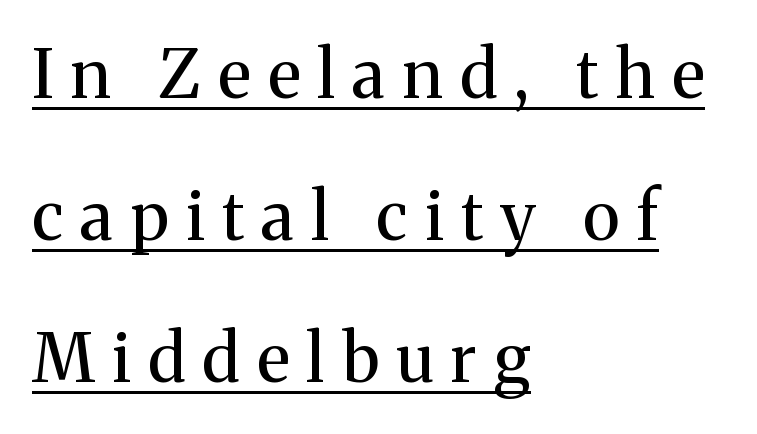
The image shows 67 px regular-weight serif type, upright; set left-aligned, loose line spacing (2.12x), unusually wide letter spacing (+0.26 em), underlined; medium stroke contrast and a medium x-height.
